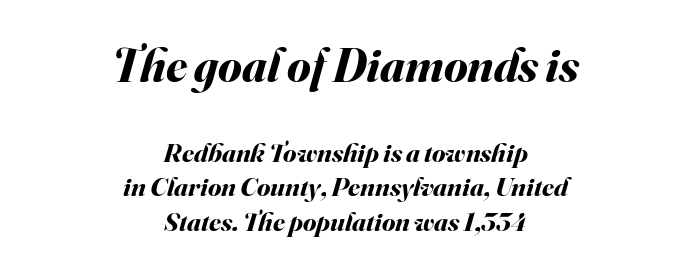
The image shows 48 px bold type, italic (leaning right); set centered, normal line spacing (1.28x), normal letter spacing, not underlined; the first (top) block is 1.78x larger; medium stroke contrast and a small x-height.
